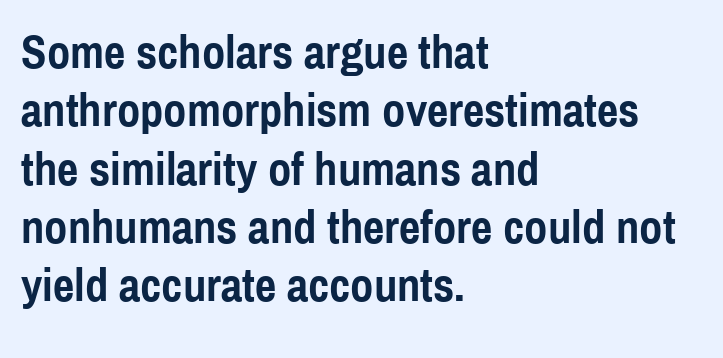
{"serif": "no", "italic": "no", "bold": "yes", "weight": "semibold", "width": "condensed", "x_height": "medium", "monospaced": "no", "underline": "no", "align": "left", "line_spacing_ratio": 1.24, "letter_spacing": "normal", "letter_spacing_em": 0.0, "glyph_px": 47}
